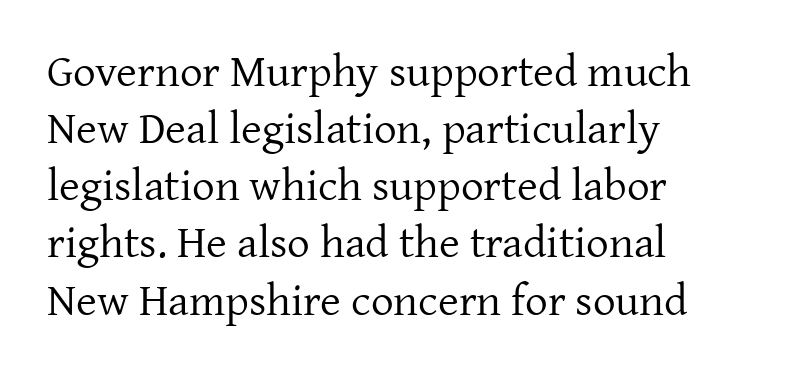
Q: Is the text bold? A: No.
Q: Is the text italic (slanted)? A: No, it is upright.
Q: Is the typeface a serif or a sans-serif typeface? A: Serif.
Q: Is the text underlined? A: No.
Q: How is the paragraph aligned? A: Left-aligned.
Q: Is the spacing between letters normal or unusually wide? A: Normal.
Q: Is the spacing between lines tight, normal or loose? A: Normal.
Q: Width (condensed, normal, or wide)? A: Normal.
Q: Stroke contrast? A: Low.
Q: x-height? A: Medium.
Q: Monospaced? A: No.
